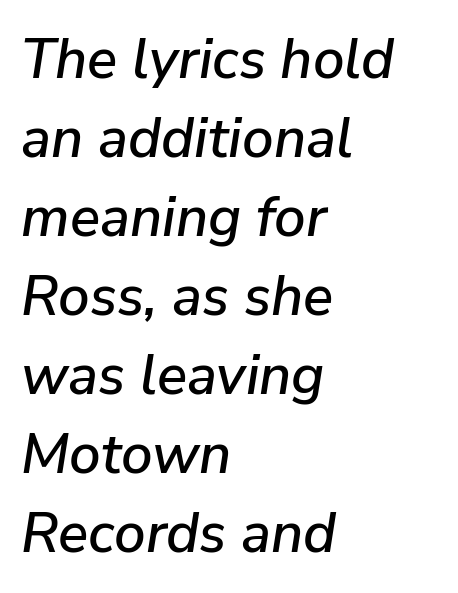
The image shows 56 px text type, italic (leaning right); set left-aligned, normal line spacing (1.41x), normal letter spacing, not underlined; low stroke contrast and a medium x-height.
